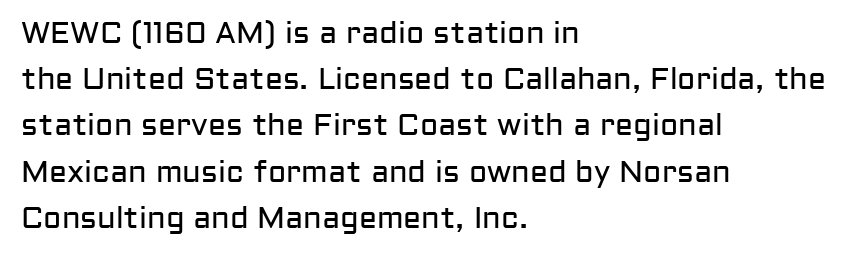
Q: Is the text bold? A: No.
Q: Is the text italic (slanted)? A: No, it is upright.
Q: Is the typeface a serif or a sans-serif typeface? A: Sans-serif.
Q: Is the text underlined? A: No.
Q: How is the paragraph aligned? A: Left-aligned.
Q: Is the spacing between letters normal or unusually wide? A: Normal.
Q: Is the spacing between lines tight, normal or loose? A: Normal.
Q: Width (condensed, normal, or wide)? A: Normal.
Q: Stroke contrast? A: Low.
Q: x-height? A: Medium.
Q: Monospaced? A: No.
